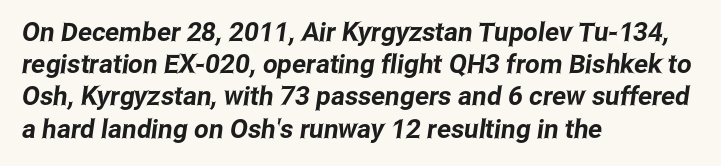
Q: Is the text underlined? A: No.
Q: How is the paragraph aligned? A: Left-aligned.
Q: Is the spacing between letters normal or unusually wide? A: Normal.
